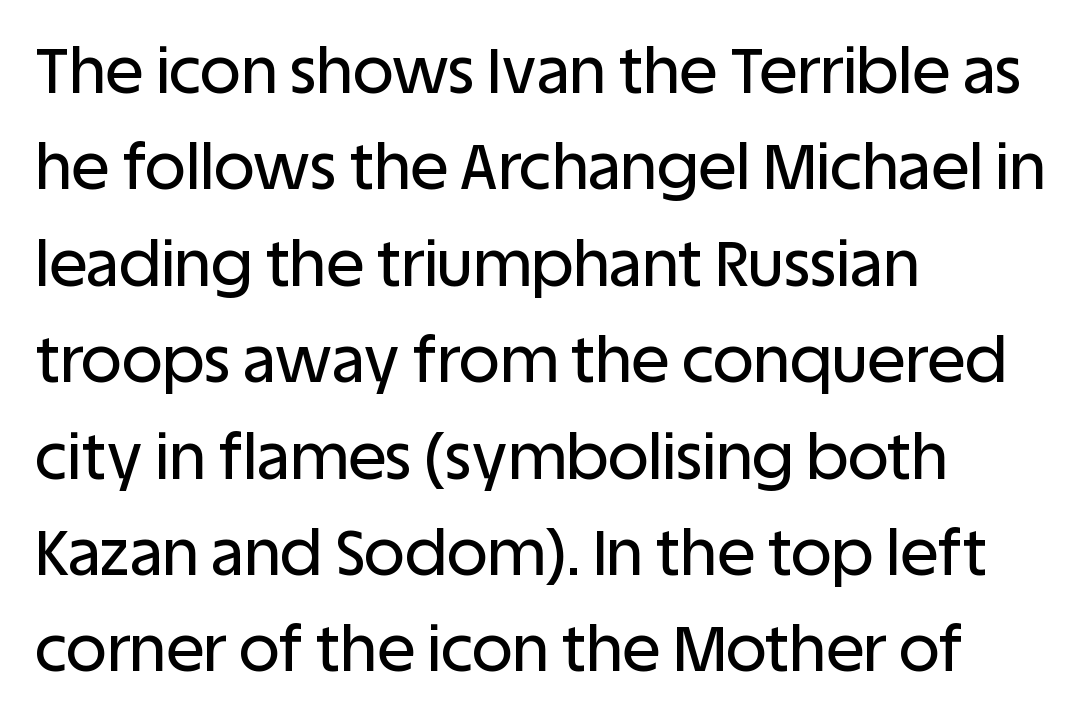
The image shows 63 px sans-serif type, upright; set left-aligned, normal line spacing (1.53x), normal letter spacing, not underlined; low stroke contrast and a large x-height.
